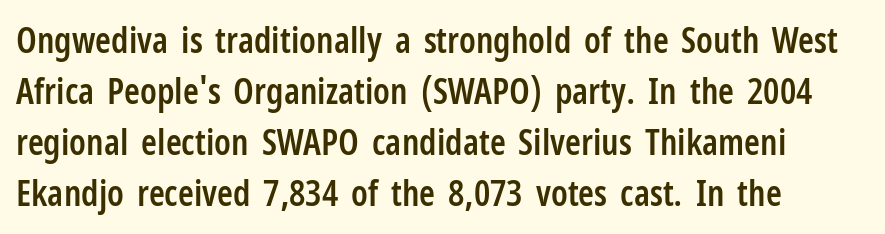
{"serif": "no", "italic": "no", "bold": "semi", "weight": "semibold", "width": "condensed", "stroke_contrast": "low", "x_height": "medium", "monospaced": "no", "underline": "no", "align": "left", "line_spacing": "normal", "line_spacing_ratio": 1.42, "letter_spacing": "normal", "letter_spacing_em": 0.0, "glyph_px": 36}
